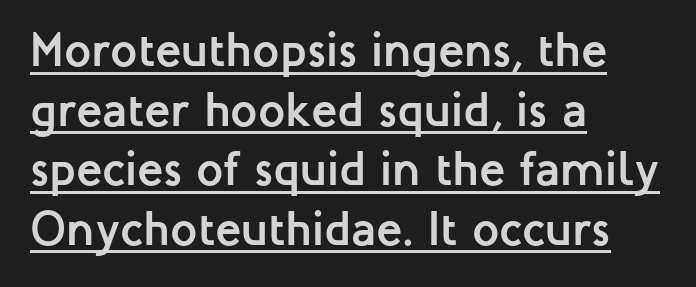
Caption: bold face, heavy strokes. The glyphs in this specimen are sans serif. This sample uses an upright cut, with every glyph sitting square on the baseline. The rendering uses the underline text-decoration. Proportional: the letters do not fall into vertical columns. Every row of glyphs begins at an identical x-position on the left.
